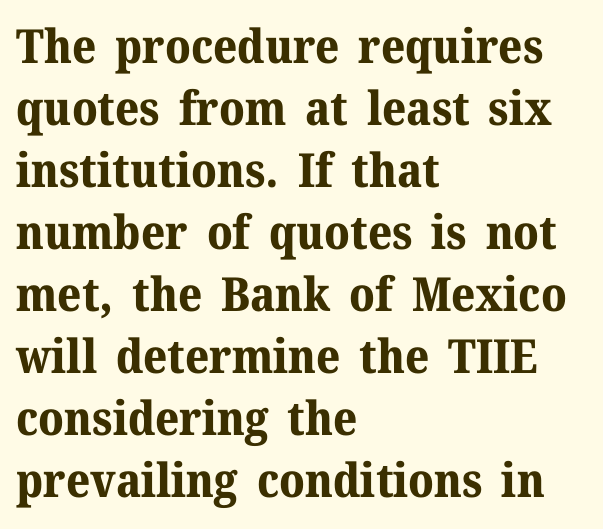
Q: Is the text bold? A: Yes.
Q: Is the text italic (slanted)? A: No, it is upright.
Q: Is the typeface a serif or a sans-serif typeface? A: Serif.
Q: Is the text underlined? A: No.
Q: How is the paragraph aligned? A: Left-aligned.
Q: Is the spacing between letters normal or unusually wide? A: Normal.
Q: Is the spacing between lines tight, normal or loose? A: Normal.
Q: Width (condensed, normal, or wide)? A: Normal.
Q: Stroke contrast? A: Medium.
Q: x-height? A: Medium.
Q: Monospaced? A: No.
